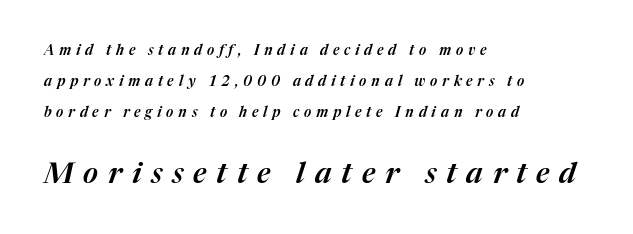
Q: Is the text italic (slanted)? A: Yes, it leans right by about 17 degrees.
Q: Is the text underlined? A: No.
Q: How is the paragraph aligned? A: Left-aligned.
Q: Is the spacing between letters normal or unusually wide? A: Unusually wide.
Q: Is the spacing between lines tight, normal or loose? A: Loose.
Q: Which block of text is set in a larger size, the first (top) or the second (bottom)? A: The second (bottom) one.
Q: Width (condensed, normal, or wide)? A: Normal.
Q: Stroke contrast? A: Medium.
Q: x-height? A: Medium.
Q: Monospaced? A: No.
